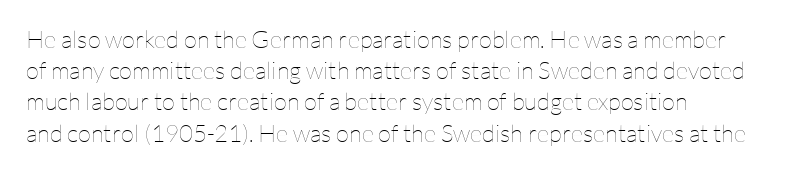
The image shows 24 px text type, upright; set left-aligned, normal line spacing (1.3x), normal letter spacing, not underlined.
